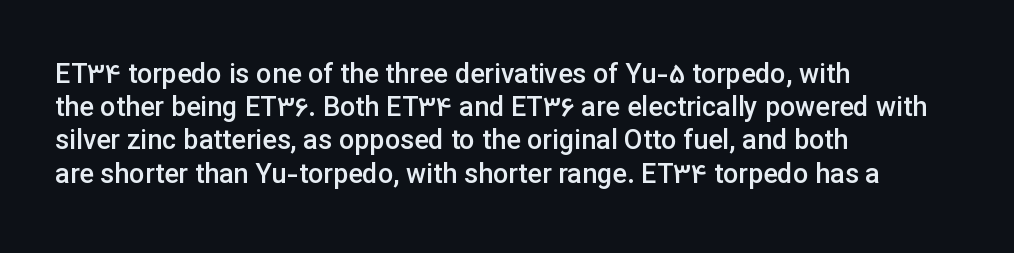
Short and long lines alike share a common starting point at left. The axis of the letterforms is exactly vertical. Plain, unruled lines of type. Caption: semibold face, moderately heavy strokes. How are the letters spaced? Ordinarily, with no added tracking.
